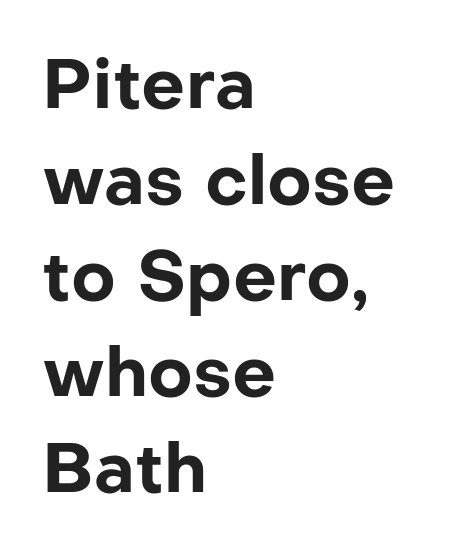
{"serif": "no", "italic": "no", "bold": "yes", "weight": "bold", "width": "normal", "stroke_contrast": "low", "x_height": "medium", "monospaced": "no", "underline": "no", "align": "left", "line_spacing": "normal", "line_spacing_ratio": 1.39, "letter_spacing": "normal", "letter_spacing_em": 0.0, "glyph_px": 69}
